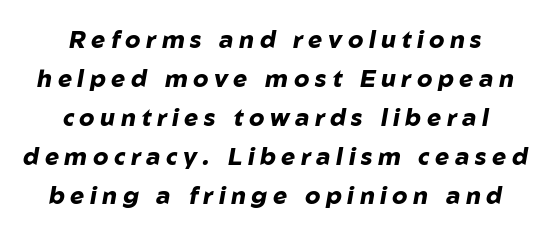
{"italic": "yes", "lean": "right", "slant_degrees": 10, "bold": "yes", "underline": "no", "align": "center", "line_spacing": "normal", "line_spacing_ratio": 1.62, "letter_spacing": "wide", "letter_spacing_em": 0.23, "glyph_px": 24}
